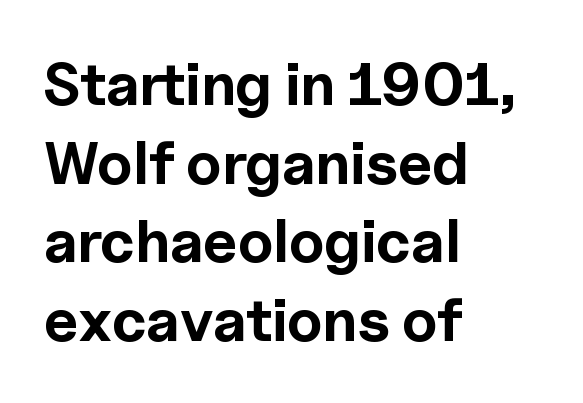
{"serif": "no", "italic": "no", "bold": "yes", "weight": "bold", "width": "normal", "x_height": "medium", "monospaced": "no", "underline": "no", "align": "left", "line_spacing": "normal", "line_spacing_ratio": 1.31, "letter_spacing": "normal", "letter_spacing_em": 0.0, "glyph_px": 60}
